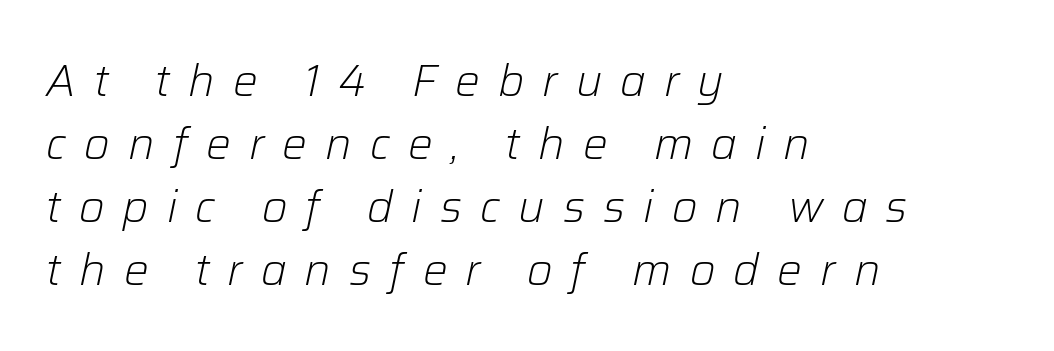
{"italic": "yes", "lean": "right", "slant_degrees": 12, "bold": "no", "weight": "light", "width": "normal", "stroke_contrast": "low", "x_height": "medium", "monospaced": "no", "underline": "no", "align": "left", "line_spacing": "normal", "line_spacing_ratio": 1.43, "letter_spacing": "wide", "letter_spacing_em": 0.41, "glyph_px": 44}
